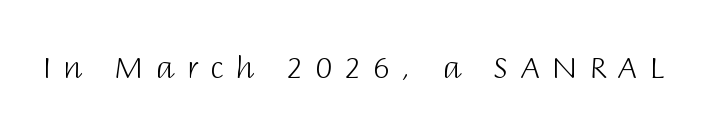
The image shows 30 px light sans-serif type, upright; set unusually wide letter spacing (+0.4 em), not underlined; low stroke contrast and a large x-height.
